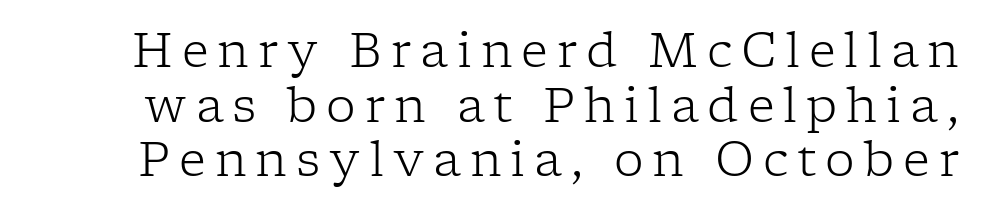
{"serif": "yes", "italic": "no", "bold": "no", "weight": "light", "width": "normal", "stroke_contrast": "low", "x_height": "medium", "monospaced": "no", "underline": "no", "line_spacing_ratio": 1.16, "glyph_px": 47}
